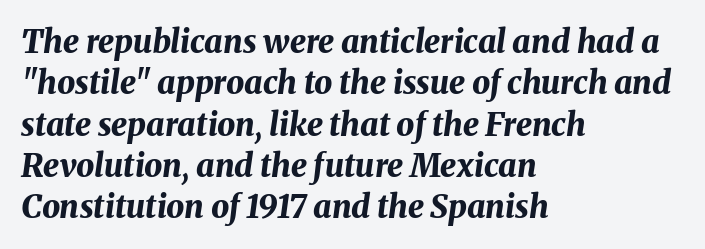
Type without underlining. The letters advance in unequal steps, a hallmark of proportional type. Is there much room between lines? A standard amount, neither cramped nor airy. The sample has been set heavy, in full bold.
